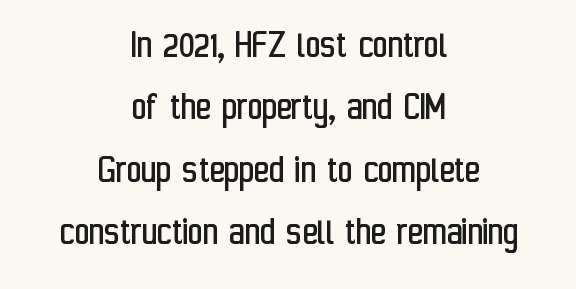
Regarding serifs, this sample does without them. Summary of vertical rhythm: regular, with standard interline spacing. Looks like regular typesetting: each glyph gets only the width it needs. Honestly, there is no underline to notice here at all. Each line is balanced around a shared central axis. No letter is thick-stroked: the sample isn't bold.
